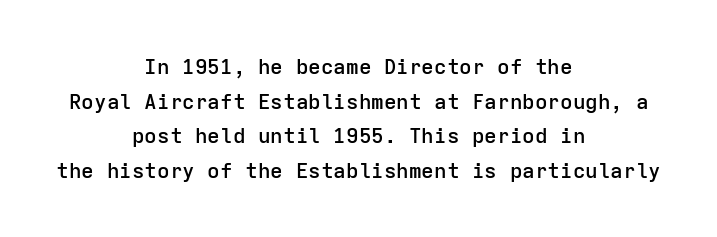
The image shows 21 px text type, upright; set centered, normal line spacing (1.65x), normal letter spacing, not underlined.
